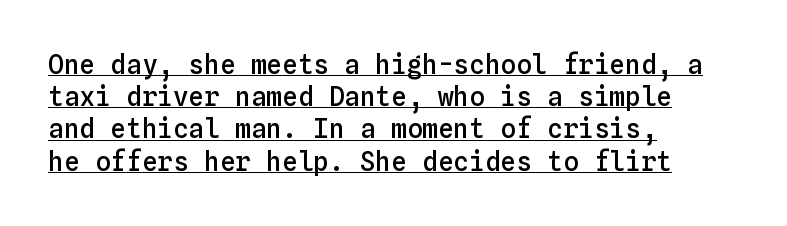
This rendering leaves character spacing at its baseline value. These lines stack with their left ends in a neat column. In terms of posture, this sample is upright. Check the space under the baseline: a stroke is drawn there. Weight check: semibold — heavier than regular, not quite bold.
